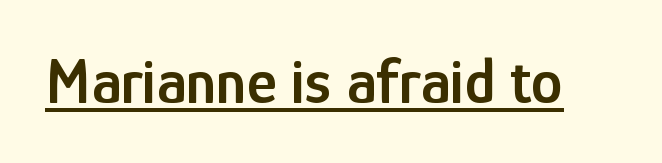
Weight: semibold (demi). Every word sits above its own underline. Looks like regular typesetting: each glyph gets only the width it needs. The passage shown has conventional tracking throughout.
